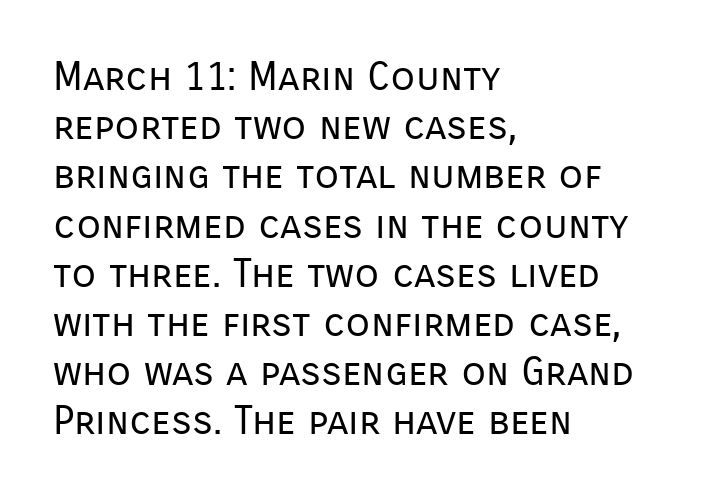
The image shows 40 px regular-weight sans-serif type, upright; set left-aligned, line spacing 1.23x, normal letter spacing, not underlined; low stroke contrast and a medium x-height.
